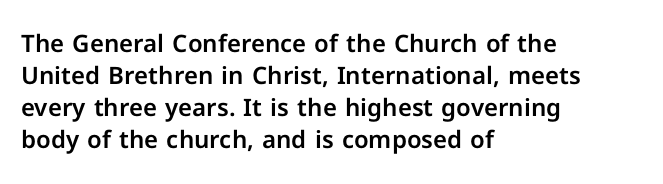
Q: Is the text italic (slanted)? A: No, it is upright.
Q: Is the text underlined? A: No.
Q: How is the paragraph aligned? A: Left-aligned.
Q: Is the spacing between letters normal or unusually wide? A: Normal.
Q: Is the spacing between lines tight, normal or loose? A: Normal.
